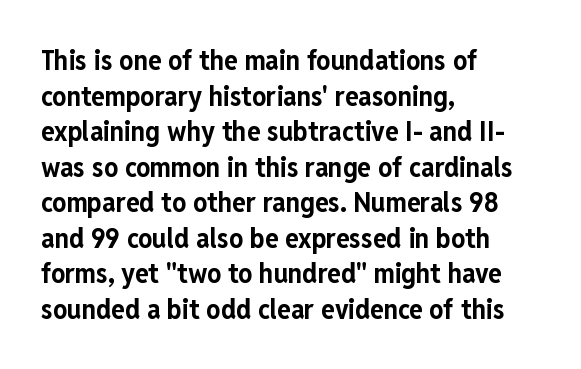
Q: Is the text bold? A: Yes.
Q: Is the text italic (slanted)? A: No, it is upright.
Q: Is the typeface a serif or a sans-serif typeface? A: Sans-serif.
Q: Is the text underlined? A: No.
Q: How is the paragraph aligned? A: Left-aligned.
Q: Is the spacing between letters normal or unusually wide? A: Normal.
Q: Is the spacing between lines tight, normal or loose? A: Normal.
Q: Width (condensed, normal, or wide)? A: Condensed.
Q: Stroke contrast? A: Low.
Q: x-height? A: Medium.
Q: Monospaced? A: No.
